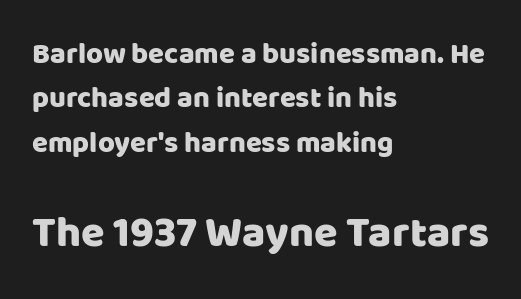
The image shows 43 px sans-serif type, upright; set left-aligned, normal line spacing (1.53x), normal letter spacing, not underlined; the second (bottom) block is 1.48x larger; low stroke contrast and a large x-height.
